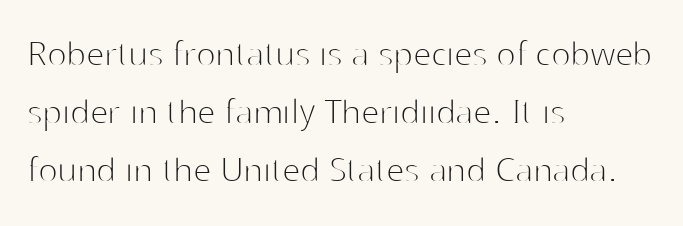
The image shows 41 px thin sans-serif type, upright; set left-aligned, normal line spacing (1.42x), normal letter spacing, not underlined; high stroke contrast and a medium x-height.
